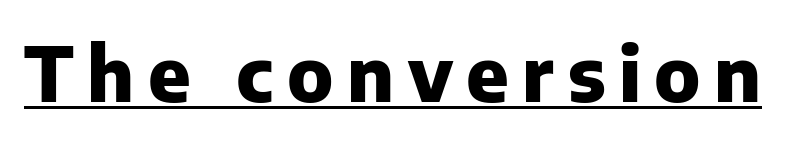
The image shows 75 px heavy sans-serif type, upright; set underlined; low stroke contrast and a medium x-height.
